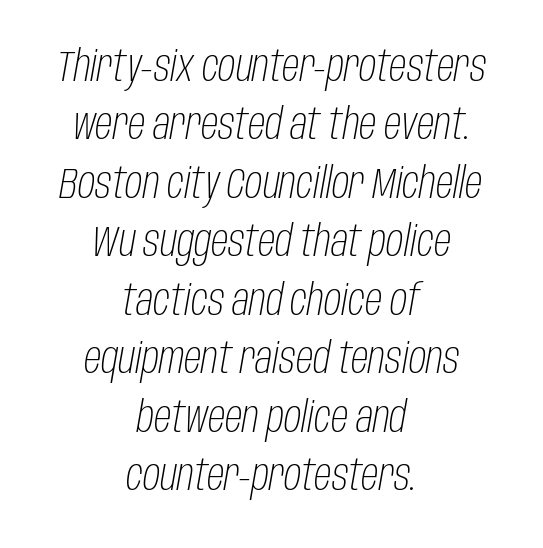
Q: Is the text bold? A: No.
Q: Is the text italic (slanted)? A: Yes, it leans right by about 10 degrees.
Q: Is the text underlined? A: No.
Q: How is the paragraph aligned? A: Centered.
Q: Is the spacing between letters normal or unusually wide? A: Normal.
Q: Is the spacing between lines tight, normal or loose? A: Normal.
Q: Width (condensed, normal, or wide)? A: Condensed.
Q: Stroke contrast? A: Low.
Q: x-height? A: Large.
Q: Monospaced? A: No.
